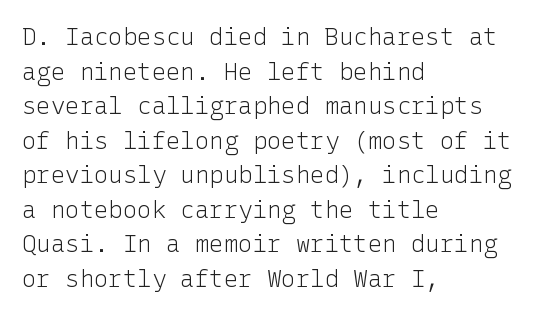
Q: Is the text bold? A: No.
Q: Is the text italic (slanted)? A: No, it is upright.
Q: Is the text underlined? A: No.
Q: How is the paragraph aligned? A: Left-aligned.
Q: Is the spacing between letters normal or unusually wide? A: Normal.
Q: Is the spacing between lines tight, normal or loose? A: Normal.
